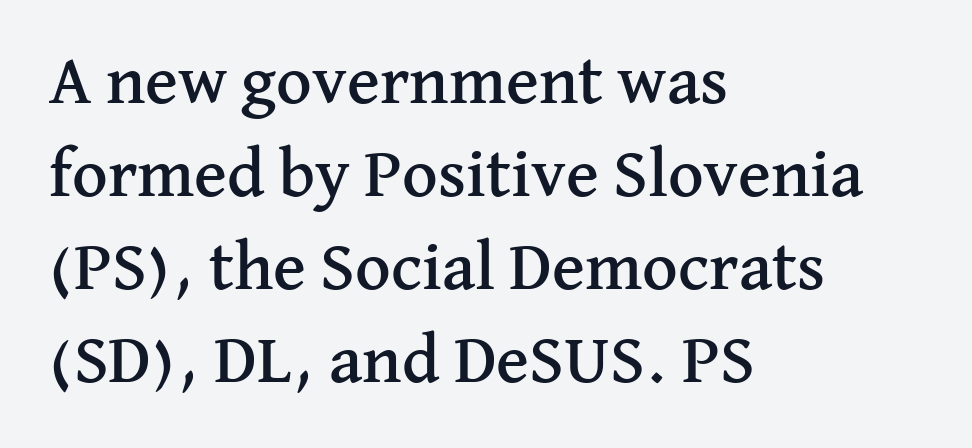
Q: Is the text italic (slanted)? A: No, it is upright.
Q: Is the typeface a serif or a sans-serif typeface? A: Serif.
Q: Is the text underlined? A: No.
Q: How is the paragraph aligned? A: Left-aligned.
Q: Is the spacing between letters normal or unusually wide? A: Normal.
Q: Is the spacing between lines tight, normal or loose? A: Normal.
Q: Width (condensed, normal, or wide)? A: Normal.
Q: Stroke contrast? A: Medium.
Q: x-height? A: Medium.
Q: Monospaced? A: No.
